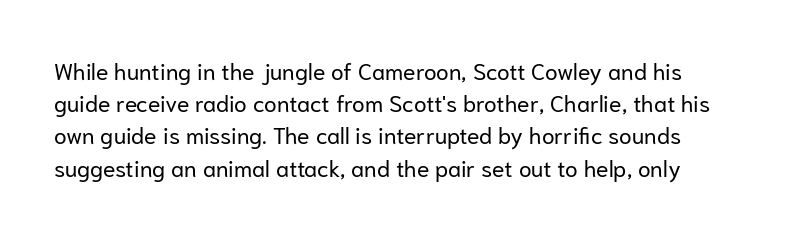
Ascenders rise straight up at ninety degrees. Glyph-to-glyph distance matches everyday printed text. If you measured baseline to baseline, you'd find a middling distance. This is not heavy type; no bold has been used.
